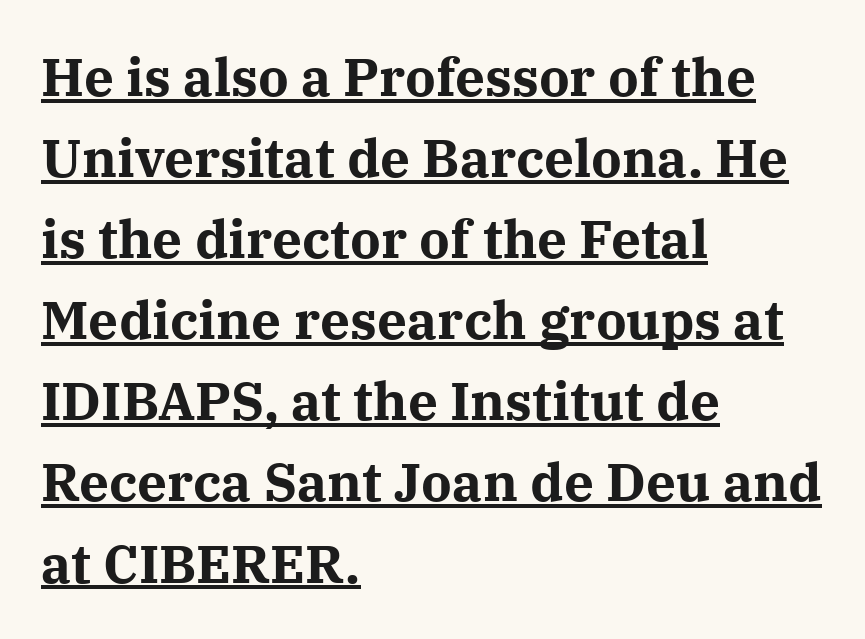
The image shows 53 px bold serif type, upright; set left-aligned, normal line spacing (1.53x), normal letter spacing, underlined; medium stroke contrast and a medium x-height.
